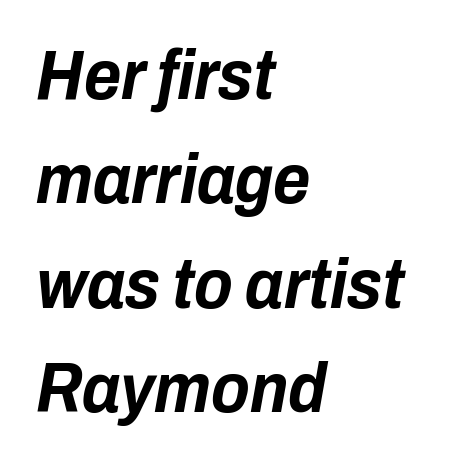
Set as a true bold cut, around the 700 mark. Each letter keeps its own natural width here, so spacing adapts to shape. The axis of the letterforms is tilted away from vertical. The leading is moderate, giving the passage an even texture.
